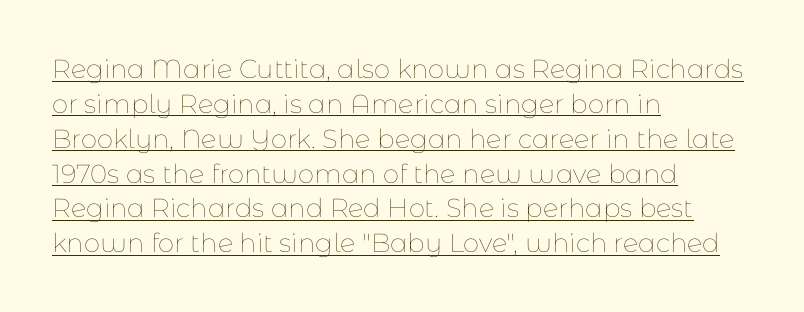
The image shows 26 px text type, upright; set left-aligned, normal line spacing (1.34x), normal letter spacing, underlined.
